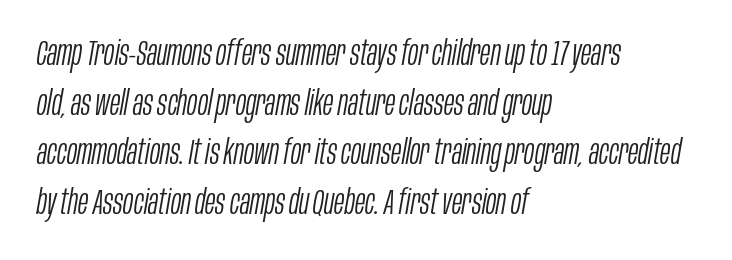
Q: Is the text bold? A: No.
Q: Is the text italic (slanted)? A: Yes, it leans right by about 10 degrees.
Q: Is the text underlined? A: No.
Q: How is the paragraph aligned? A: Left-aligned.
Q: Is the spacing between letters normal or unusually wide? A: Normal.
Q: Is the spacing between lines tight, normal or loose? A: Normal.
Q: Width (condensed, normal, or wide)? A: Condensed.
Q: Stroke contrast? A: Low.
Q: x-height? A: Large.
Q: Monospaced? A: No.
